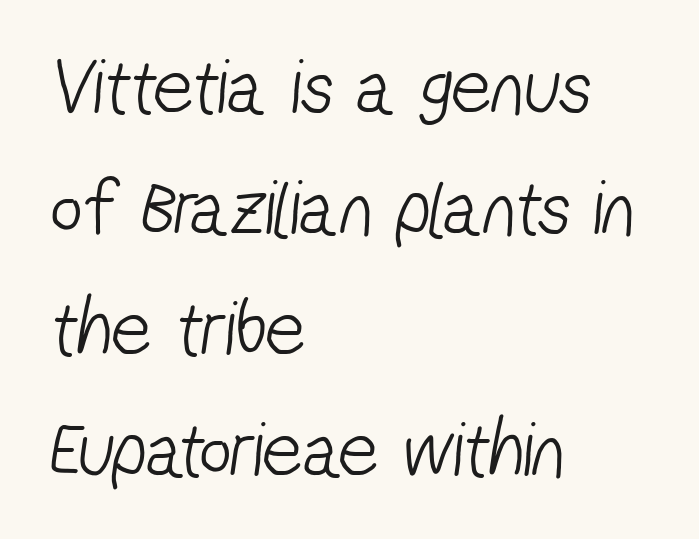
{"serif": "no", "bold": "no", "weight": "light", "width": "condensed", "stroke_contrast": "low", "x_height": "medium", "monospaced": "no", "underline": "no", "align": "left", "line_spacing": "normal", "line_spacing_ratio": 1.53, "letter_spacing": "normal", "letter_spacing_em": 0.0, "glyph_px": 79}
